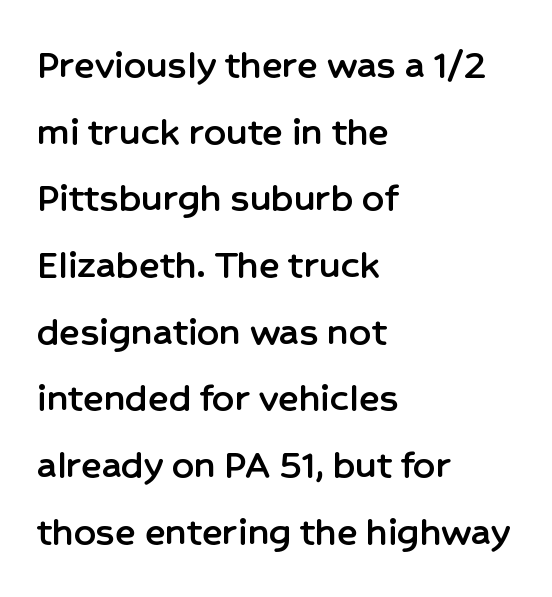
Character widths vary here, with narrow letters taking less room than wide ones. Clear beneath every line of the passage. Posture: straight, roman, zero tilt. Each line starts at the same left margin while the right side varies. Nothing unusual about the tracking: characters are spaced as the font intends.
